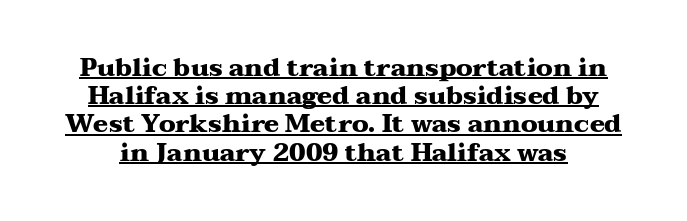
As a designer I'd log this as weight 700, bold. Underlined type. These lines huddle together more closely than default settings would place them. Posture: straight, roman, zero tilt. Nobody touched the tracking dial on this one.
